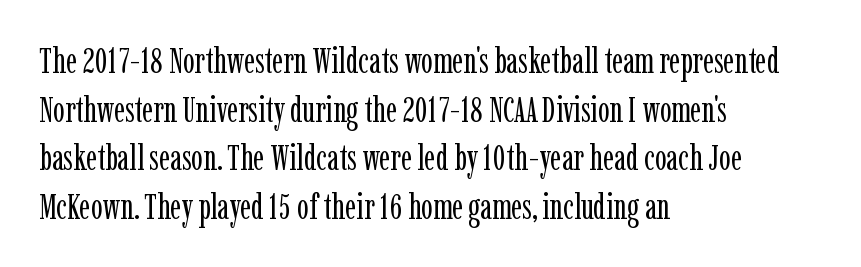
Q: Is the text bold? A: No.
Q: Is the text italic (slanted)? A: No, it is upright.
Q: Is the typeface a serif or a sans-serif typeface? A: Serif.
Q: Is the text underlined? A: No.
Q: How is the paragraph aligned? A: Left-aligned.
Q: Is the spacing between letters normal or unusually wide? A: Normal.
Q: Is the spacing between lines tight, normal or loose? A: Normal.
Q: Width (condensed, normal, or wide)? A: Condensed.
Q: Stroke contrast? A: Low.
Q: x-height? A: Medium.
Q: Monospaced? A: No.
